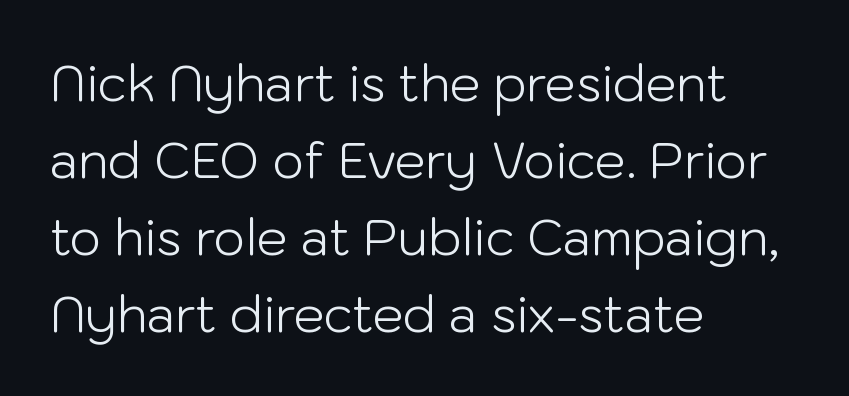
The image shows 49 px light sans-serif type, upright; set left-aligned, normal line spacing (1.57x), normal letter spacing, not underlined; low stroke contrast and a medium x-height.
